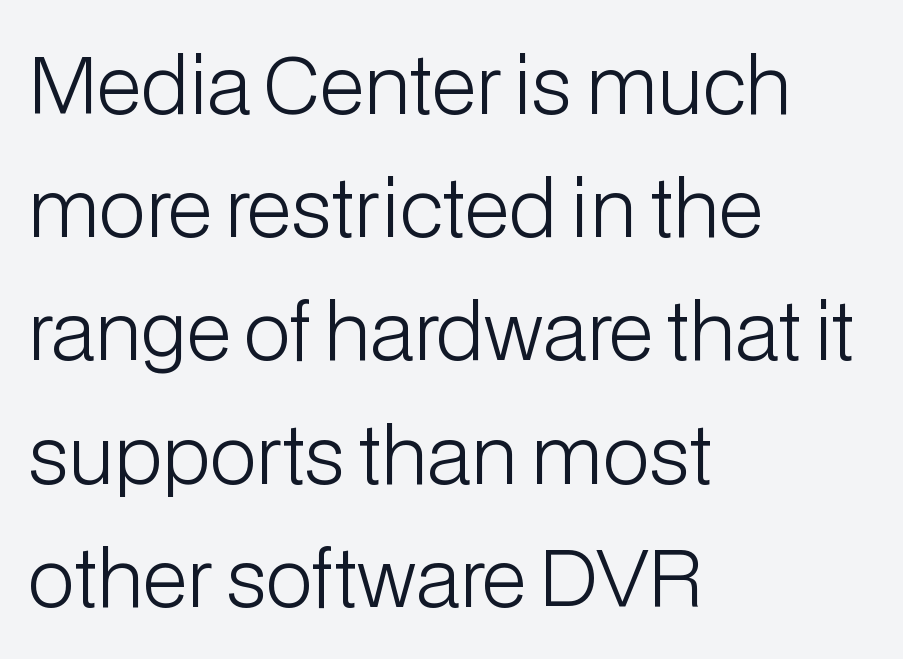
Q: Is the text bold? A: No.
Q: Is the text italic (slanted)? A: No, it is upright.
Q: Is the typeface a serif or a sans-serif typeface? A: Sans-serif.
Q: Is the text underlined? A: No.
Q: How is the paragraph aligned? A: Left-aligned.
Q: Is the spacing between letters normal or unusually wide? A: Normal.
Q: Is the spacing between lines tight, normal or loose? A: Normal.
Q: Width (condensed, normal, or wide)? A: Normal.
Q: Stroke contrast? A: Low.
Q: x-height? A: Medium.
Q: Monospaced? A: No.
